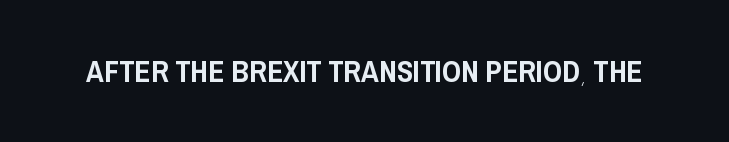
Italic: no, the glyphs are upright roman. You could not count columns in this text — the font is proportionally spaced. Between one letter and the next there's only the usual sliver of space. Type style note: lacks serifs.
